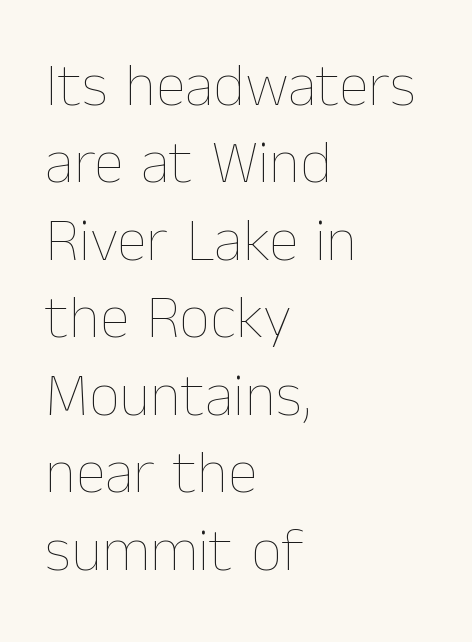
The image shows 61 px thin type, upright; set left-aligned, normal line spacing (1.27x), normal letter spacing, not underlined; low stroke contrast and a medium x-height.
